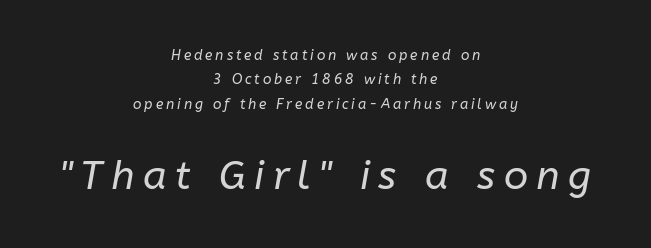
Q: Is the text bold? A: No.
Q: Is the text italic (slanted)? A: Yes, it leans right by about 10 degrees.
Q: Is the text underlined? A: No.
Q: How is the paragraph aligned? A: Centered.
Q: Is the spacing between letters normal or unusually wide? A: Unusually wide.
Q: Which block of text is set in a larger size, the first (top) or the second (bottom)? A: The second (bottom) one.
Q: Width (condensed, normal, or wide)? A: Normal.
Q: Stroke contrast? A: Low.
Q: x-height? A: Medium.
Q: Monospaced? A: No.
